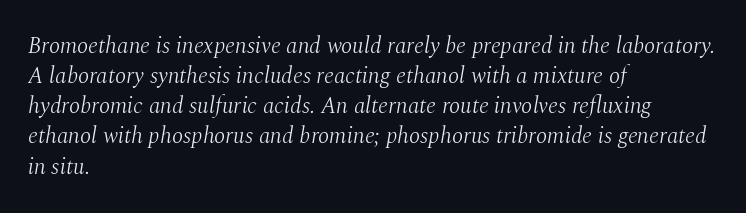
Honestly, the row spacing looks completely unremarkable. Spacing between characters is what you'd get straight out of the box. The paragraph has a hard left edge and a soft right edge. Heft: none added — not bold. The words here are not underlined.
